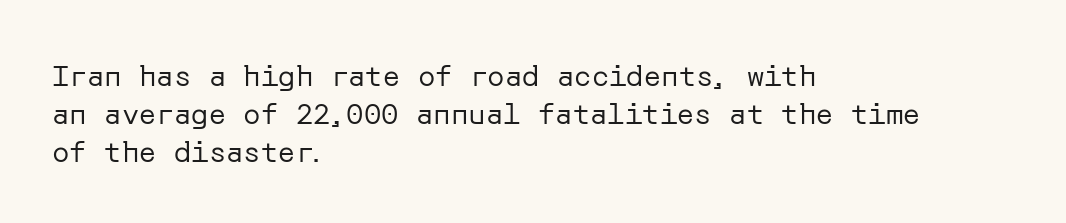
{"serif": "no", "italic": "no", "bold": "no", "weight": "regular", "width": "normal", "stroke_contrast": "low", "x_height": "medium", "underline": "no", "align": "left", "line_spacing": "normal", "line_spacing_ratio": 1.31, "letter_spacing": "normal", "letter_spacing_em": 0.0, "glyph_px": 29}
